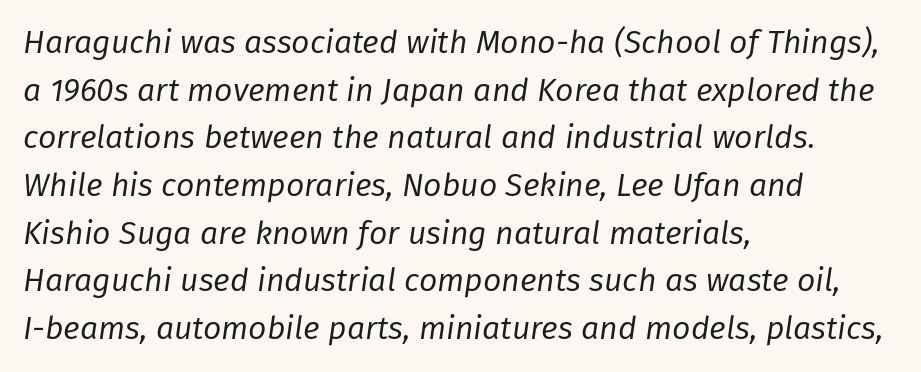
Q: Is the text bold? A: No.
Q: Is the text italic (slanted)? A: Yes, it leans right by about 8 degrees.
Q: Is the text underlined? A: No.
Q: How is the paragraph aligned? A: Left-aligned.
Q: Is the spacing between letters normal or unusually wide? A: Normal.
Q: Is the spacing between lines tight, normal or loose? A: Normal.
Q: Width (condensed, normal, or wide)? A: Normal.
Q: Stroke contrast? A: Low.
Q: x-height? A: Medium.
Q: Monospaced? A: No.
